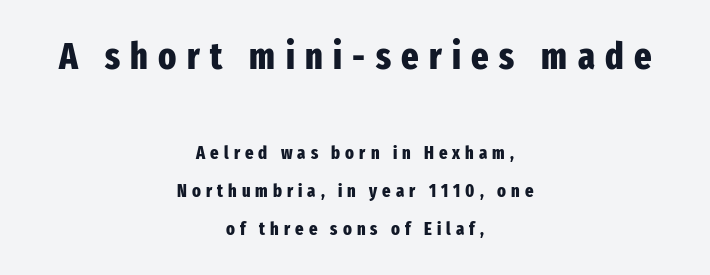
Beneath every word, the page is bare. Serif or sans? Sans — the stroke terminals are bare. Is there any slant? The stems are plumb. Here the designer chose a conventional face with non-uniform glyph widths. How are the letters spaced? Widely, with obvious added tracking.
